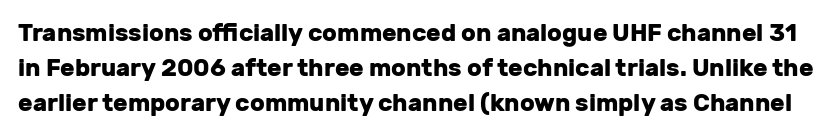
The image shows 24 px bold type, upright; set normal line spacing (1.46x), normal letter spacing, not underlined.
